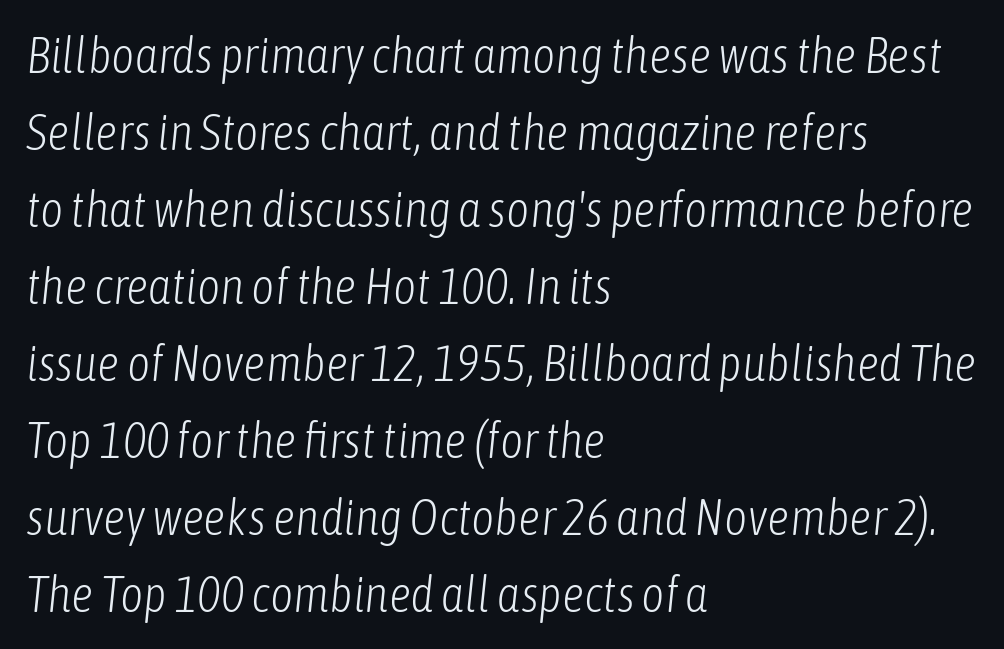
{"italic": "yes", "lean": "right", "slant_degrees": 6, "bold": "no", "weight": "light", "width": "condensed", "stroke_contrast": "low", "x_height": "medium", "monospaced": "no", "underline": "no", "align": "left", "line_spacing": "normal", "line_spacing_ratio": 1.54, "letter_spacing": "normal", "letter_spacing_em": 0.0, "glyph_px": 50}
